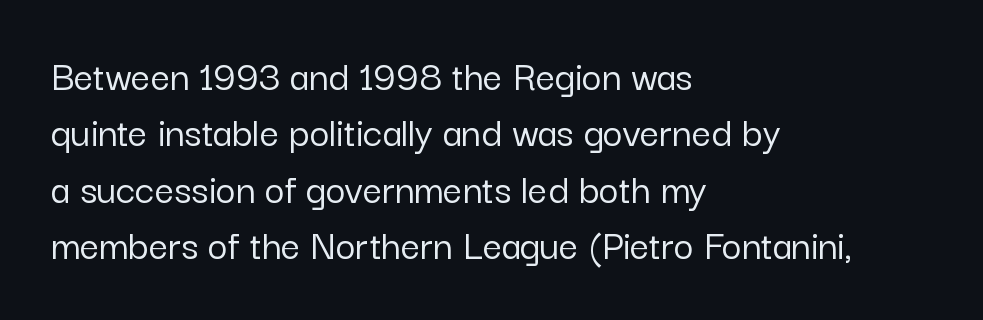
{"serif": "no", "italic": "no", "width": "normal", "stroke_contrast": "low", "x_height": "medium", "monospaced": "no", "underline": "no", "align": "left", "line_spacing": "normal", "line_spacing_ratio": 1.31, "letter_spacing": "normal", "letter_spacing_em": 0.0, "glyph_px": 43}
